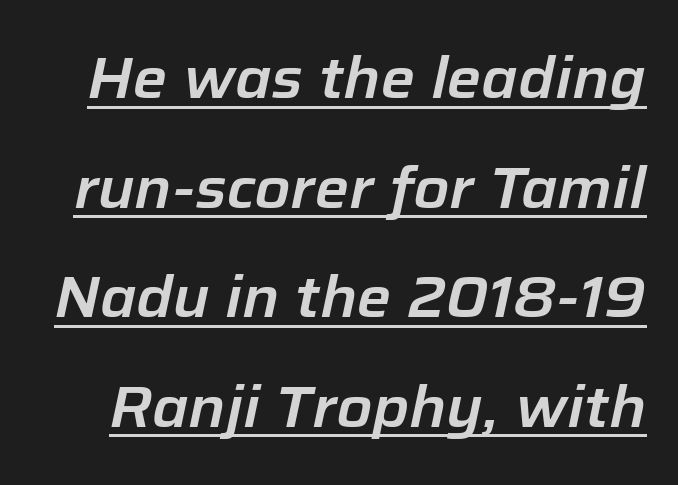
{"italic": "yes", "lean": "right", "slant_degrees": 12, "width": "normal", "stroke_contrast": "low", "x_height": "medium", "monospaced": "no", "underline": "yes", "line_spacing_ratio": 1.89, "letter_spacing": "normal", "letter_spacing_em": 0.0, "glyph_px": 58}
